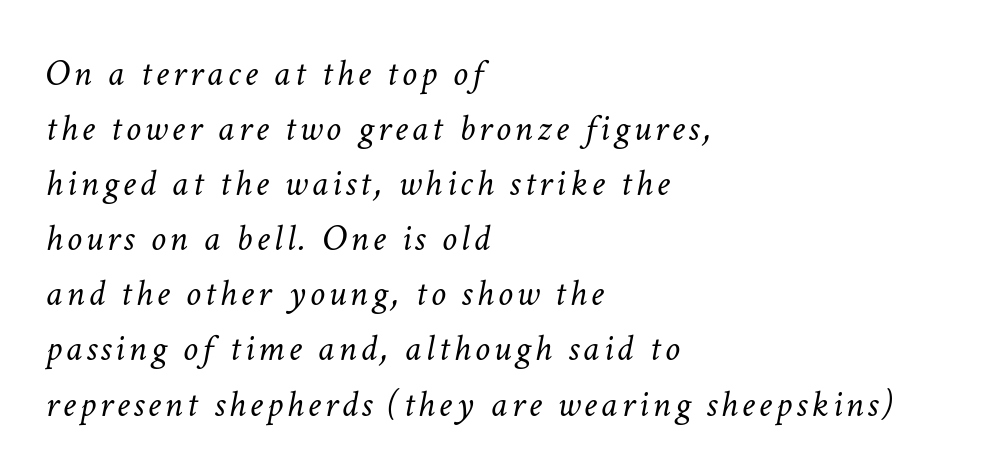
Q: Is the text bold? A: No.
Q: Is the text italic (slanted)? A: Yes, it leans right by about 11 degrees.
Q: Is the text underlined? A: No.
Q: How is the paragraph aligned? A: Left-aligned.
Q: Is the spacing between lines tight, normal or loose? A: Normal.
Q: Width (condensed, normal, or wide)? A: Normal.
Q: Stroke contrast? A: Low.
Q: x-height? A: Medium.
Q: Monospaced? A: No.
